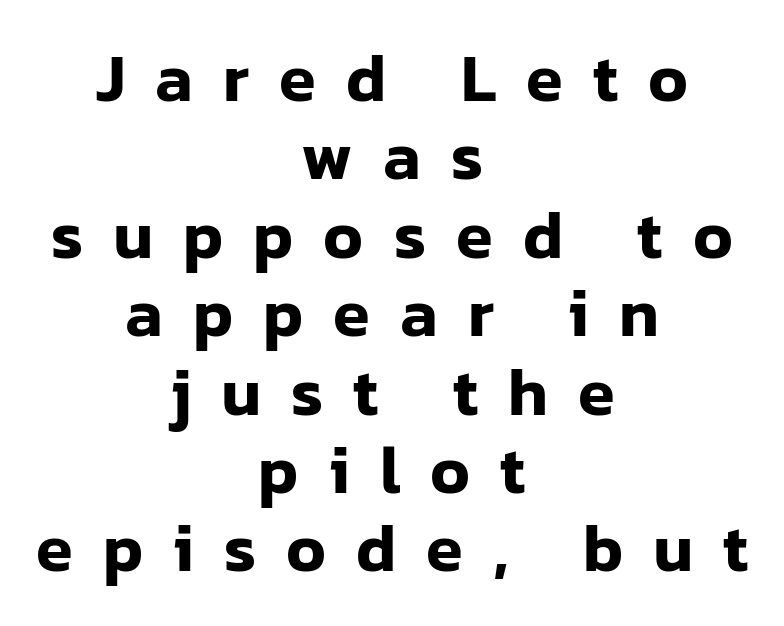
The image shows 67 px sans-serif type, upright; set centered, line spacing 1.17x, unusually wide letter spacing (+0.45 em), not underlined; low stroke contrast and a medium x-height.
